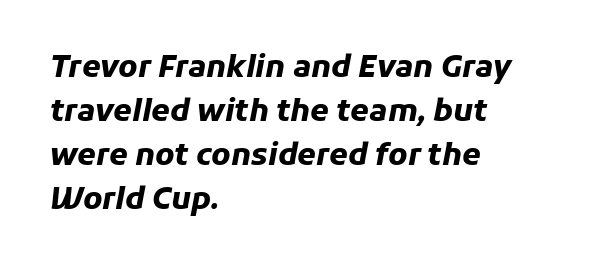
{"italic": "yes", "lean": "right", "slant_degrees": 11, "bold": "yes", "weight": "heavy", "width": "normal", "stroke_contrast": "low", "x_height": "medium", "monospaced": "no", "underline": "no", "align": "left", "line_spacing": "normal", "line_spacing_ratio": 1.47, "letter_spacing": "normal", "letter_spacing_em": 0.0, "glyph_px": 30}
